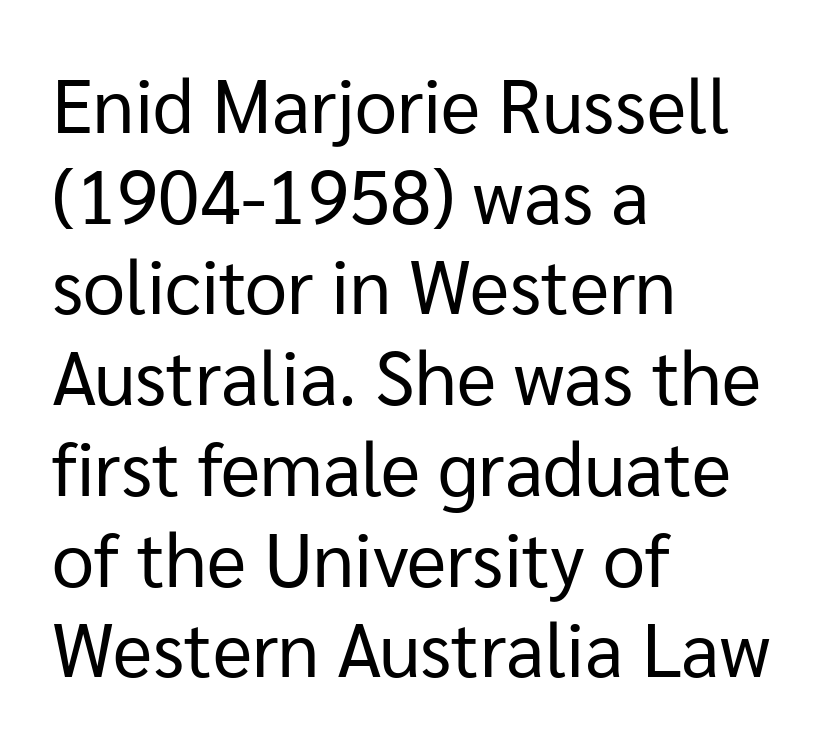
{"serif": "no", "italic": "no", "bold": "no", "weight": "regular", "width": "normal", "stroke_contrast": "low", "x_height": "medium", "monospaced": "no", "underline": "no", "align": "left", "line_spacing_ratio": 1.21, "letter_spacing": "normal", "letter_spacing_em": 0.0, "glyph_px": 75}
